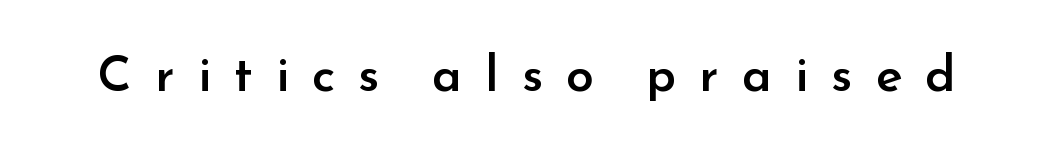
{"serif": "no", "italic": "no", "bold": "semi", "weight": "semibold", "width": "normal", "stroke_contrast": "low", "x_height": "small", "monospaced": "no", "underline": "no", "letter_spacing": "wide", "letter_spacing_em": 0.46, "glyph_px": 50}
